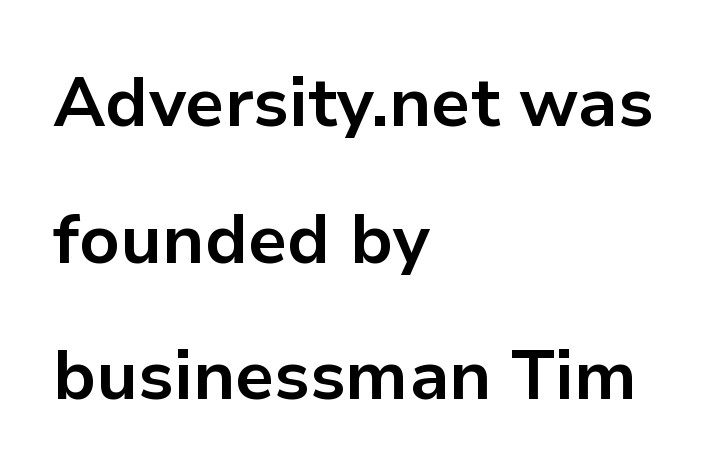
{"serif": "no", "italic": "no", "bold": "yes", "weight": "bold", "width": "normal", "stroke_contrast": "low", "x_height": "medium", "monospaced": "no", "underline": "no", "align": "left", "line_spacing": "loose", "line_spacing_ratio": 1.98, "letter_spacing": "normal", "letter_spacing_em": 0.0, "glyph_px": 69}
